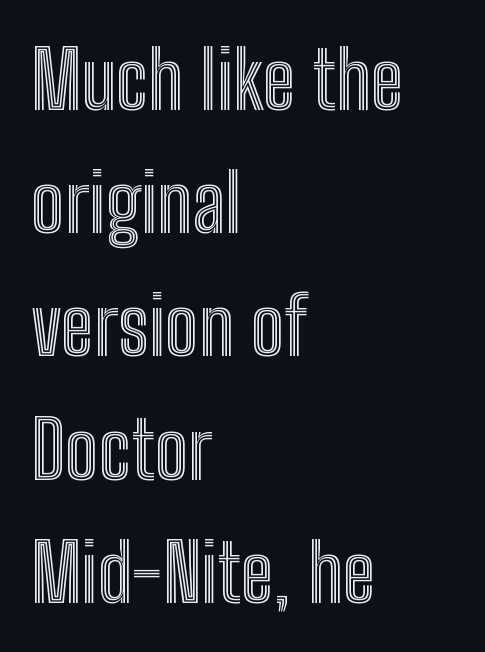
The image shows 80 px condensed type, upright; set left-aligned, normal line spacing (1.54x), normal letter spacing, not underlined; a medium x-height.
